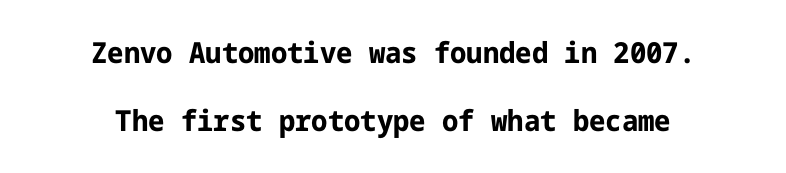
The image shows 29 px bold sans-serif type, upright; set centered, loose line spacing (2.36x), normal letter spacing, not underlined; low stroke contrast and a medium x-height.
